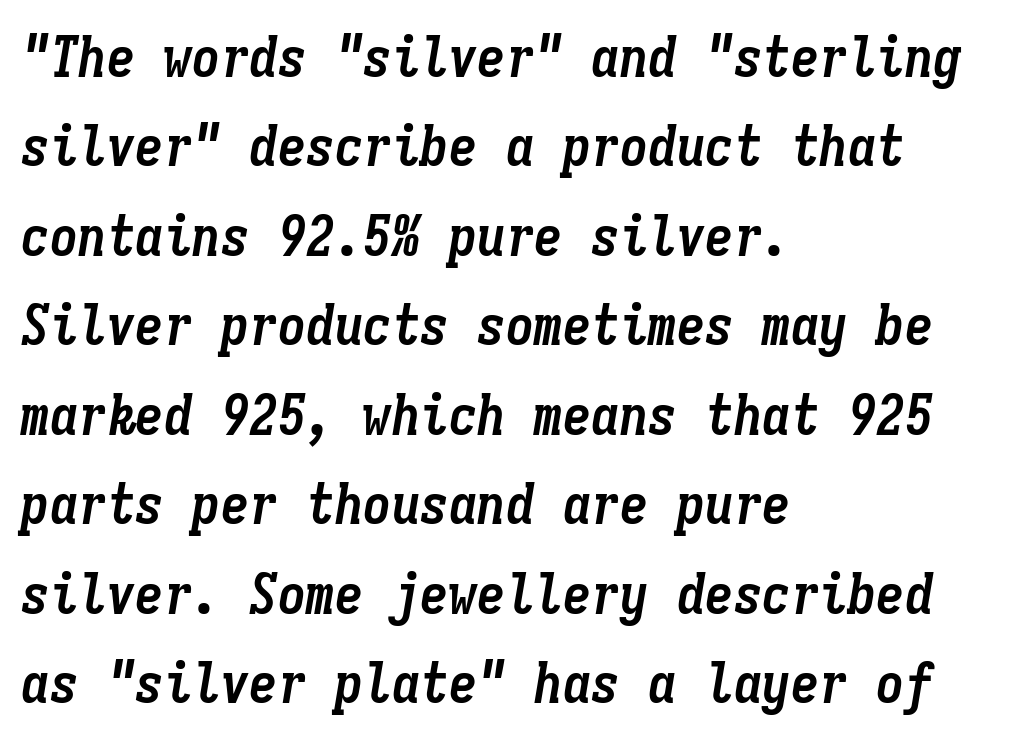
{"italic": "yes", "lean": "right", "slant_degrees": 9, "bold": "yes", "weight": "semibold", "width": "condensed", "stroke_contrast": "low", "x_height": "medium", "monospaced": "yes", "underline": "no", "align": "left", "line_spacing": "normal", "line_spacing_ratio": 1.57, "letter_spacing": "normal", "letter_spacing_em": 0.0, "glyph_px": 57}
